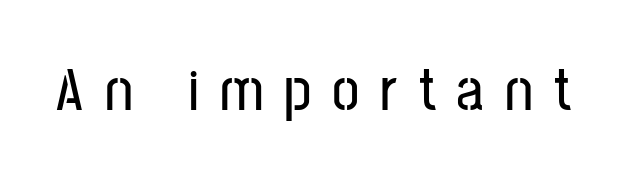
The typeface chosen for these lines omits serifs. The typography opts for an upright posture over an oblique one. Characters follow at a spacing far wider than the type designer built in. Think of a printed novel: that variable character pitch is what you see here. The zone under the glyphs is completely vacant.
